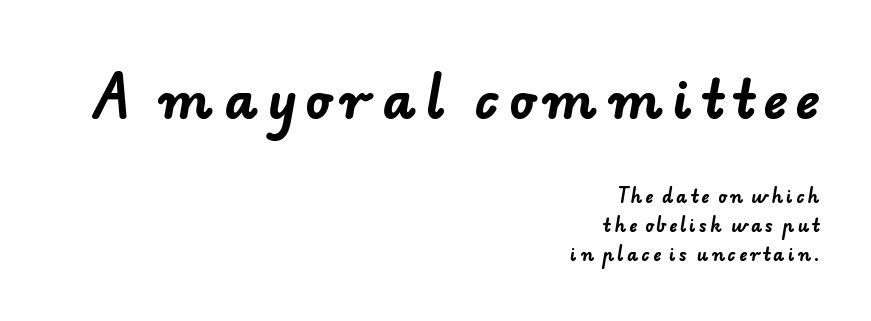
Q: Is the text bold? A: Yes.
Q: Is the typeface a serif or a sans-serif typeface? A: Sans-serif.
Q: Is the text underlined? A: No.
Q: How is the paragraph aligned? A: Right-aligned.
Q: Is the spacing between lines tight, normal or loose? A: Normal.
Q: Which block of text is set in a larger size, the first (top) or the second (bottom)? A: The first (top) one.
Q: Width (condensed, normal, or wide)? A: Normal.
Q: Stroke contrast? A: Low.
Q: x-height? A: Small.
Q: Monospaced? A: No.
